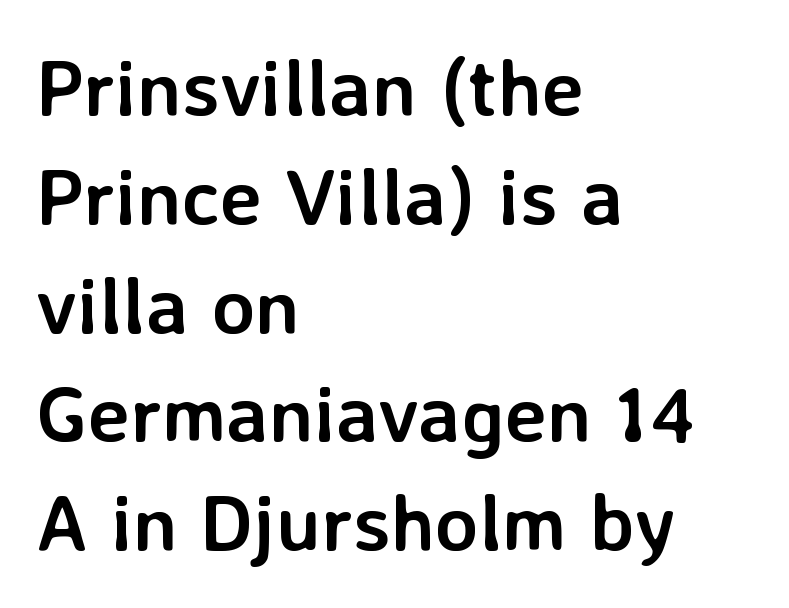
{"serif": "no", "italic": "no", "bold": "yes", "weight": "semibold", "width": "normal", "stroke_contrast": "low", "x_height": "medium", "monospaced": "no", "underline": "no", "align": "left", "line_spacing": "normal", "line_spacing_ratio": 1.36, "letter_spacing": "normal", "letter_spacing_em": 0.0, "glyph_px": 80}
